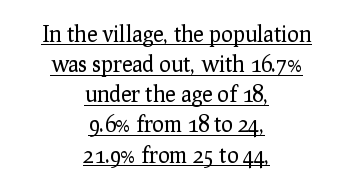
Q: Is the text bold? A: No.
Q: Is the text italic (slanted)? A: No, it is upright.
Q: Is the text underlined? A: Yes.
Q: How is the paragraph aligned? A: Centered.
Q: Is the spacing between letters normal or unusually wide? A: Normal.
Q: Is the spacing between lines tight, normal or loose? A: Normal.
